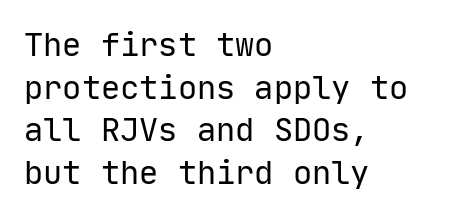
{"serif": "no", "italic": "no", "bold": "no", "weight": "regular", "width": "normal", "stroke_contrast": "low", "x_height": "medium", "monospaced": "yes", "underline": "no", "align": "left", "line_spacing": "normal", "line_spacing_ratio": 1.33, "letter_spacing": "normal", "letter_spacing_em": 0.0, "glyph_px": 32}
